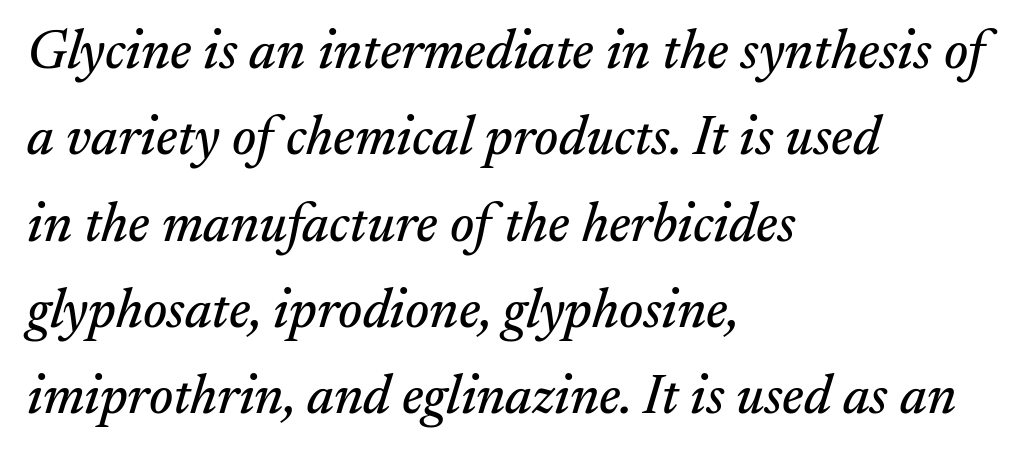
The image shows 55 px serif type, italic (leaning right); set left-aligned, normal line spacing (1.57x), normal letter spacing, not underlined; medium stroke contrast and a small x-height.
